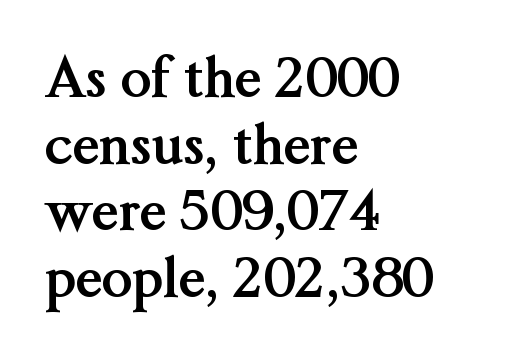
Q: Is the text bold? A: Yes.
Q: Is the text italic (slanted)? A: No, it is upright.
Q: Is the typeface a serif or a sans-serif typeface? A: Serif.
Q: Is the text underlined? A: No.
Q: How is the paragraph aligned? A: Left-aligned.
Q: Is the spacing between letters normal or unusually wide? A: Normal.
Q: Width (condensed, normal, or wide)? A: Normal.
Q: Stroke contrast? A: Medium.
Q: x-height? A: Medium.
Q: Monospaced? A: No.
